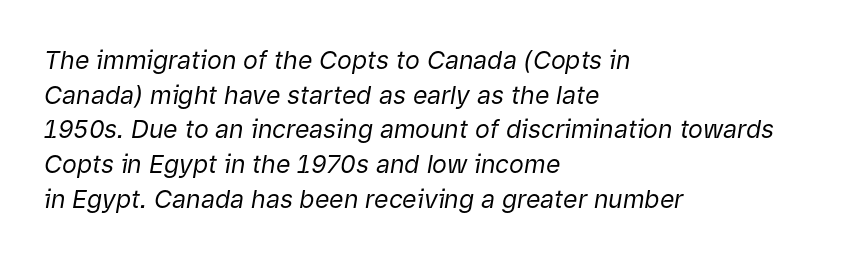
Would a proofreader flag this as italicized? Yes. No extra ink here — the face is not bold. The letterforms sit shoulder to shoulder at normal distance. Normally led — the rows are evenly, conventionally spaced. Decoration check: the copy has no underline.
